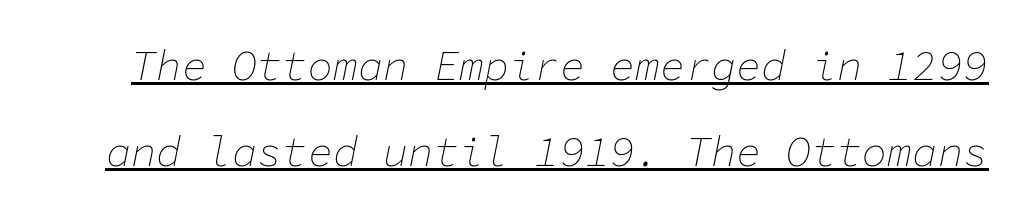
The image shows 42 px thin type, italic (leaning right), monospaced; set loose line spacing (2.04x), normal letter spacing, underlined; low stroke contrast and a medium x-height.
